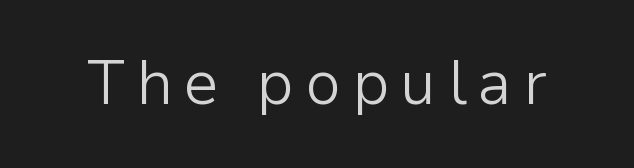
Posture: straight, roman, zero tilt. These lines are rendered in a variable-pitch font. Bold? No — there's no thickening of the strokes. Rule under the text: the space is simply empty. What kind of face is this? One without serifs — a sans.
